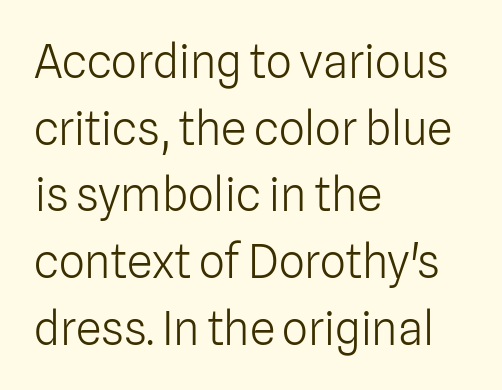
Q: Is the text bold? A: No.
Q: Is the text italic (slanted)? A: No, it is upright.
Q: Is the typeface a serif or a sans-serif typeface? A: Sans-serif.
Q: Is the text underlined? A: No.
Q: How is the paragraph aligned? A: Left-aligned.
Q: Is the spacing between letters normal or unusually wide? A: Normal.
Q: Is the spacing between lines tight, normal or loose? A: Normal.
Q: Width (condensed, normal, or wide)? A: Normal.
Q: Stroke contrast? A: Low.
Q: x-height? A: Medium.
Q: Monospaced? A: No.
